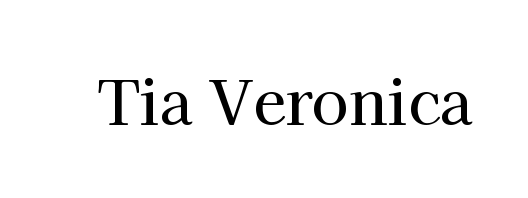
{"serif": "yes", "italic": "no", "width": "normal", "stroke_contrast": "high", "x_height": "medium", "monospaced": "no", "underline": "no", "letter_spacing": "normal", "letter_spacing_em": 0.0, "glyph_px": 60}
